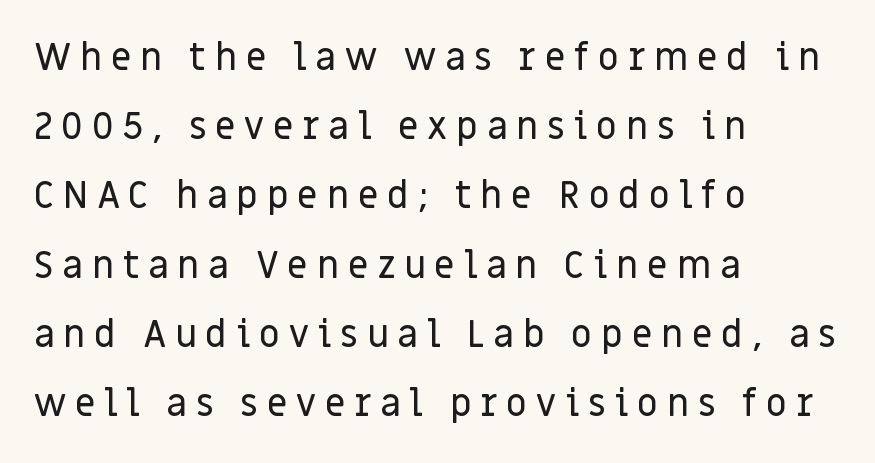
Classification — sans serif. The horizontal fit of the characters is loose and conspicuously gappy. Varying glyph widths throughout — classic text-font behaviour. Every stem runs plumb, perpendicular to the baseline. Underline: absent. Casual observation: everything's shoved over to the left.
